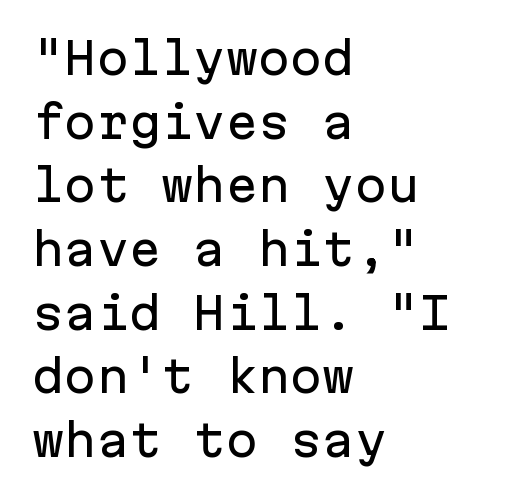
Q: Is the text italic (slanted)? A: No, it is upright.
Q: Is the typeface a serif or a sans-serif typeface? A: Sans-serif.
Q: Is the text underlined? A: No.
Q: How is the paragraph aligned? A: Left-aligned.
Q: Is the spacing between letters normal or unusually wide? A: Normal.
Q: Is the spacing between lines tight, normal or loose? A: Normal.
Q: Width (condensed, normal, or wide)? A: Normal.
Q: Stroke contrast? A: Low.
Q: x-height? A: Medium.
Q: Monospaced? A: Yes.
